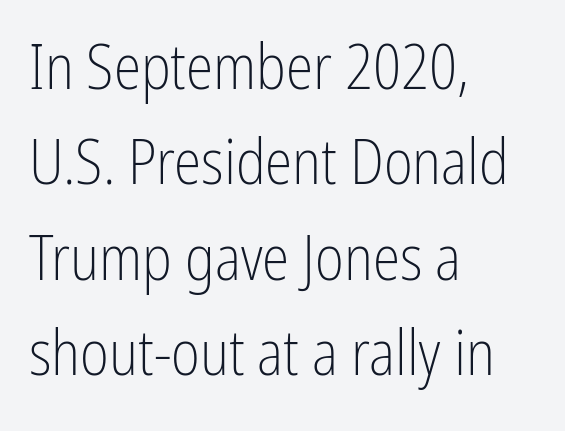
{"serif": "no", "italic": "no", "bold": "no", "weight": "light", "width": "condensed", "stroke_contrast": "low", "x_height": "medium", "monospaced": "no", "underline": "no", "align": "left", "line_spacing": "normal", "line_spacing_ratio": 1.54, "letter_spacing": "normal", "letter_spacing_em": 0.0, "glyph_px": 62}
